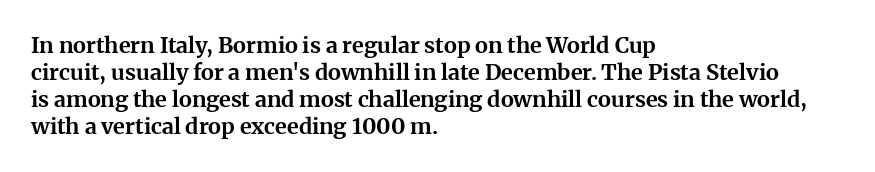
{"italic": "no", "bold": "yes", "underline": "no", "align": "left", "line_spacing_ratio": 1.23, "letter_spacing": "normal", "letter_spacing_em": 0.0, "glyph_px": 22}
